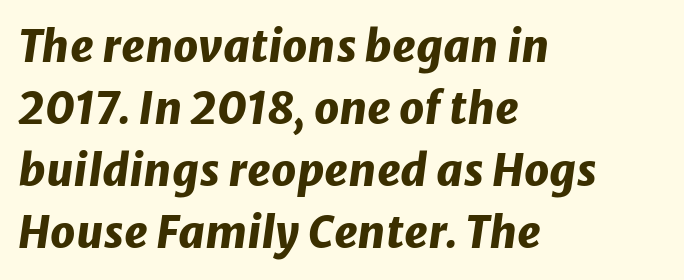
The image shows 44 px heavy type, italic (leaning right); set left-aligned, normal line spacing (1.41x), normal letter spacing, not underlined; low stroke contrast and a medium x-height.
